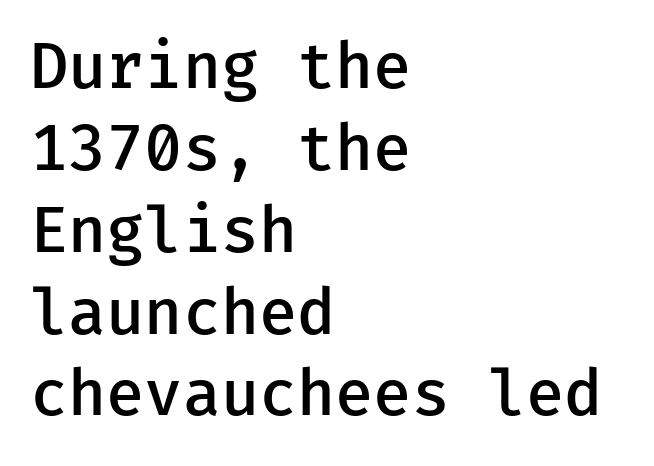
Observe the ordinary spacing: letters are neighbours, not strangers. The rows are spaced the way most documents space them. What kind of face is this? One without serifs — a sans. The foot of each line stays bare and open.
